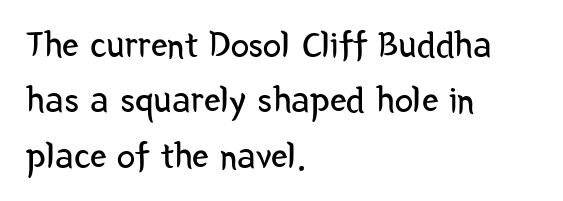
Note the varied advance widths — an 'i' is clearly narrower than an 'm'. Unlike a traditional serif, this face leaves its strokes unadorned. Caption: standard tracking, unaltered. Italic? Not at all — the glyphs are vertical. If you drew a ruler down the left edge, every line would touch it. A normal amount of white space separates one row of letters from the next.
